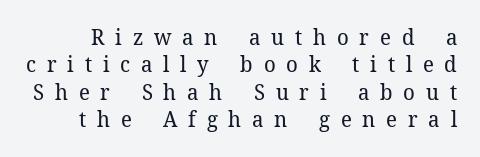
The image shows 22 px text type, upright; set line spacing 1.24x, unusually wide letter spacing (+0.49 em), not underlined.
